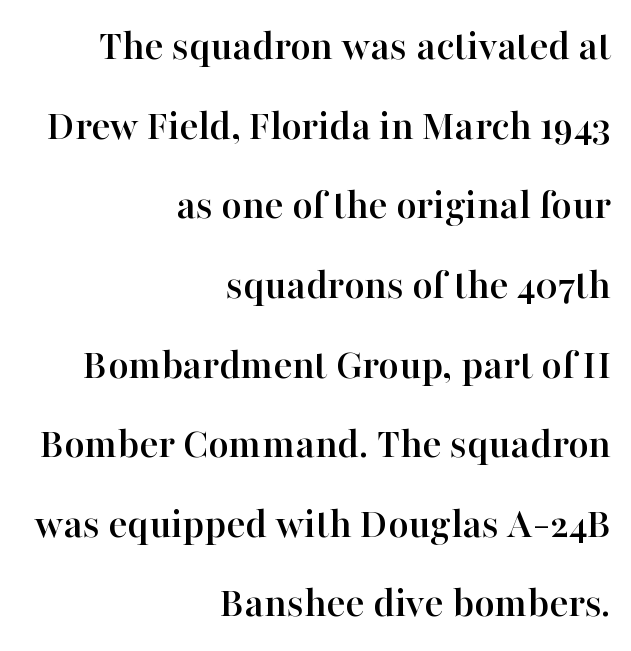
Vertical strokes here are truly vertical. Each letter keeps its own natural width here, so spacing adapts to shape. This rendering features lettering with no underline. Are there feet on the stems? There are — it's a serif. The text block is weighted toward the right margin, trailing off unevenly leftward. The horizontal fit of the characters is conventional and even.
